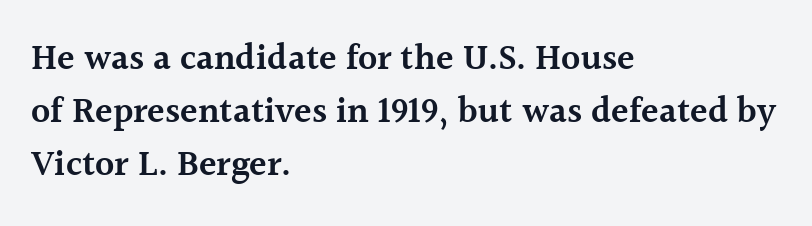
Q: Is the text bold? A: Semi-bold.
Q: Is the text italic (slanted)? A: No, it is upright.
Q: Is the typeface a serif or a sans-serif typeface? A: Serif.
Q: Is the text underlined? A: No.
Q: How is the paragraph aligned? A: Left-aligned.
Q: Is the spacing between letters normal or unusually wide? A: Normal.
Q: Is the spacing between lines tight, normal or loose? A: Normal.
Q: Width (condensed, normal, or wide)? A: Normal.
Q: x-height? A: Medium.
Q: Monospaced? A: No.
